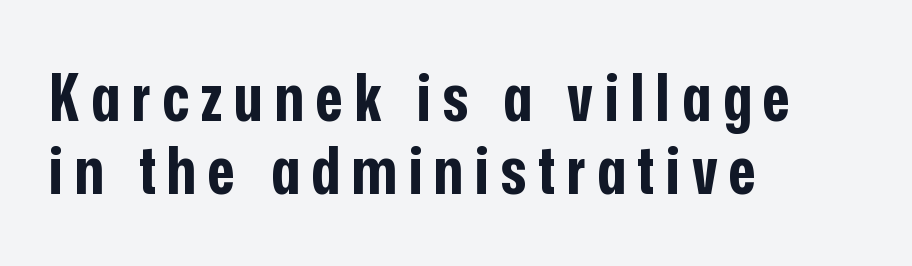
A typesetter would call this proportional, since set widths differ per character. Words float on clear page, feet unadorned. A full-strength bold gives these letters their thick strokes. The characters display no serif detailing; their extremities are plain. Each new line begins almost immediately beneath the previous one.
